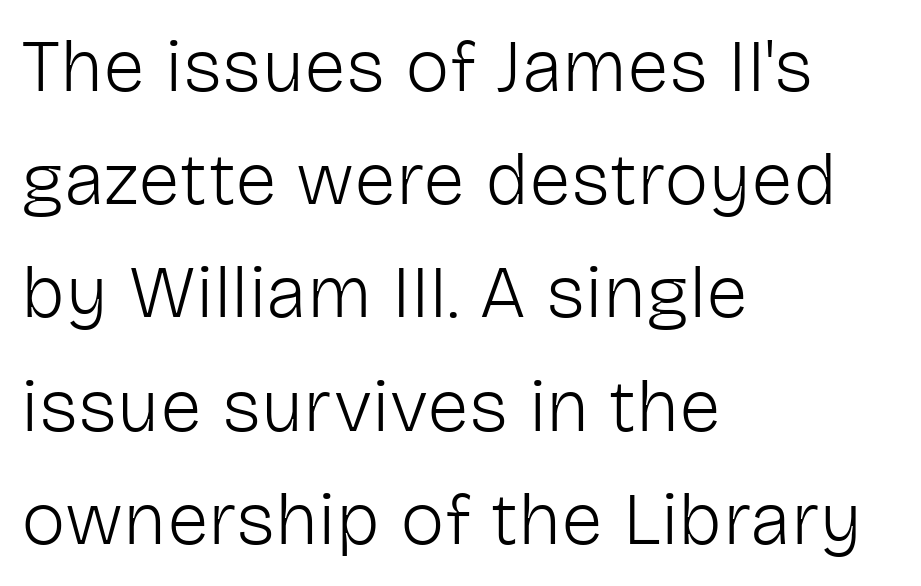
{"serif": "no", "italic": "no", "bold": "no", "weight": "light", "width": "normal", "stroke_contrast": "low", "x_height": "medium", "monospaced": "no", "underline": "no", "align": "left", "line_spacing": "normal", "line_spacing_ratio": 1.51, "letter_spacing": "normal", "letter_spacing_em": 0.0, "glyph_px": 75}
